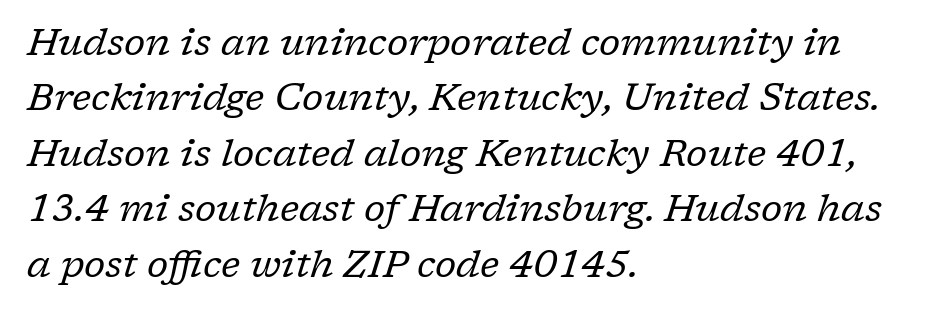
The image shows 38 px regular-weight serif type, italic (leaning right); set left-aligned, normal line spacing (1.46x), normal letter spacing, not underlined; low stroke contrast and a medium x-height.
